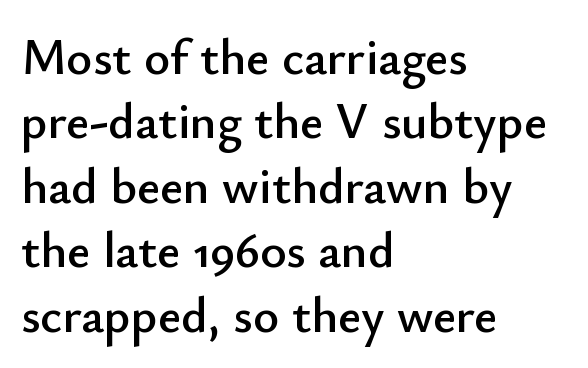
You could call the tracking neutral — neither tight nor loose. Which margin do the lines hug? The left one — the right edge is uneven. These lines are rendered in a variable-pitch font. Examine the stroke ends and you'll find no serifs. If you drew a line through each stem, it would be perfectly vertical. Quick note: underline off.
